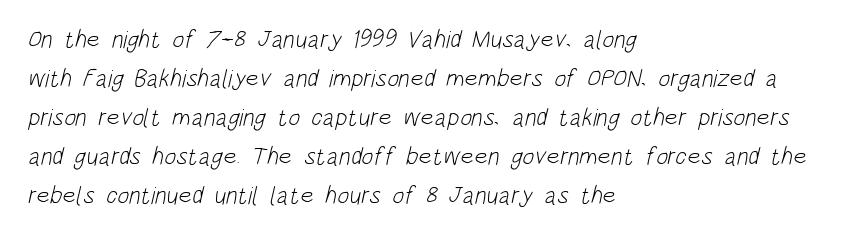
Q: Is the text bold? A: No.
Q: Is the text underlined? A: No.
Q: How is the paragraph aligned? A: Left-aligned.
Q: Is the spacing between letters normal or unusually wide? A: Normal.
Q: Is the spacing between lines tight, normal or loose? A: Normal.
